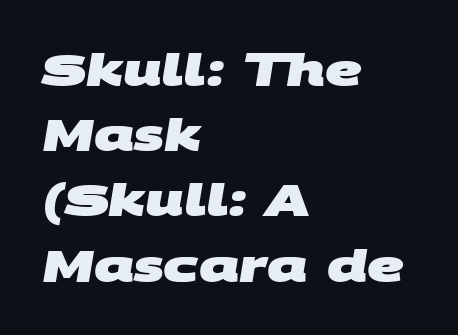
This rendering employs a face without finishing strokes, i.e., a sans-serif. Is the type bold? Yes — the strokes are clearly thick and heavy. Rows of type keep a routine distance in the vertical direction. Bare-footed words on every line. Do the characters align in a grid? No, the font is proportional.
